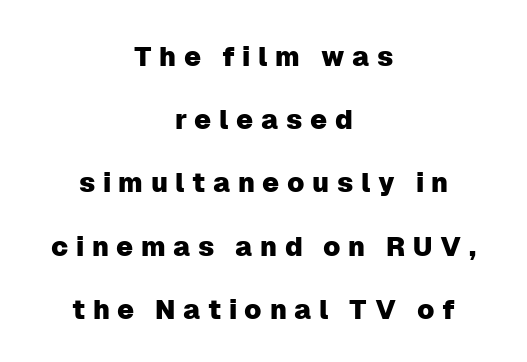
{"italic": "no", "underline": "no", "align": "center", "line_spacing": "loose", "line_spacing_ratio": 2.34, "letter_spacing": "wide", "letter_spacing_em": 0.28, "glyph_px": 27}
